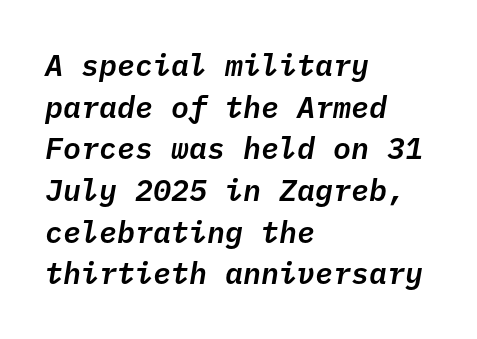
Q: Is the text italic (slanted)? A: Yes, it leans right by about 10 degrees.
Q: Is the text underlined? A: No.
Q: How is the paragraph aligned? A: Left-aligned.
Q: Is the spacing between letters normal or unusually wide? A: Normal.
Q: Is the spacing between lines tight, normal or loose? A: Normal.
Q: Width (condensed, normal, or wide)? A: Normal.
Q: Stroke contrast? A: Low.
Q: x-height? A: Medium.
Q: Monospaced? A: Yes.
